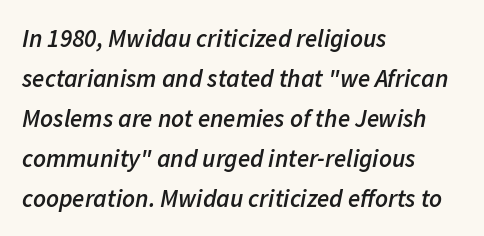
{"italic": "yes", "lean": "right", "slant_degrees": 11, "bold": "semi", "underline": "no", "align": "left", "line_spacing": "normal", "line_spacing_ratio": 1.6, "letter_spacing": "normal", "letter_spacing_em": 0.0, "glyph_px": 25}
